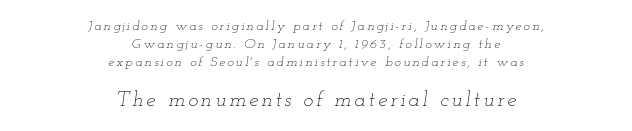
Q: Is the text bold? A: No.
Q: Is the text italic (slanted)? A: Yes, it leans right by about 12 degrees.
Q: Is the text underlined? A: No.
Q: How is the paragraph aligned? A: Centered.
Q: Is the spacing between lines tight, normal or loose? A: Normal.
Q: Which block of text is set in a larger size, the first (top) or the second (bottom)? A: The second (bottom) one.
